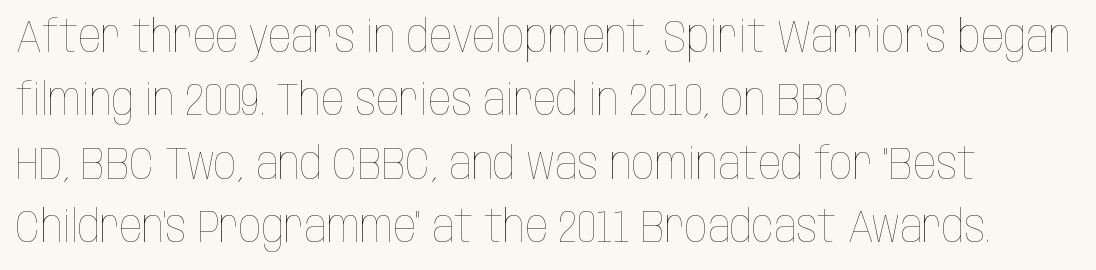
The image shows 45 px thin, condensed type, upright; set left-aligned, normal line spacing (1.41x), normal letter spacing, not underlined; low stroke contrast and a large x-height.
